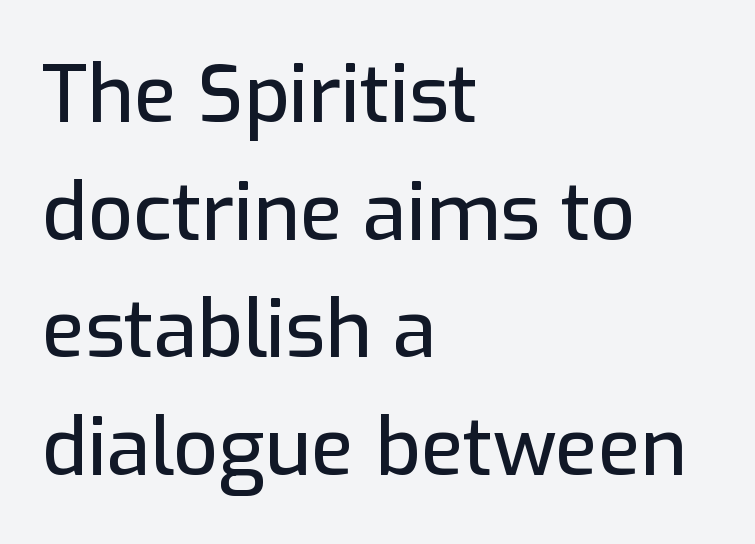
{"serif": "no", "italic": "no", "width": "normal", "stroke_contrast": "low", "x_height": "medium", "monospaced": "no", "underline": "no", "align": "left", "line_spacing": "normal", "line_spacing_ratio": 1.49, "letter_spacing": "normal", "letter_spacing_em": 0.0, "glyph_px": 79}
